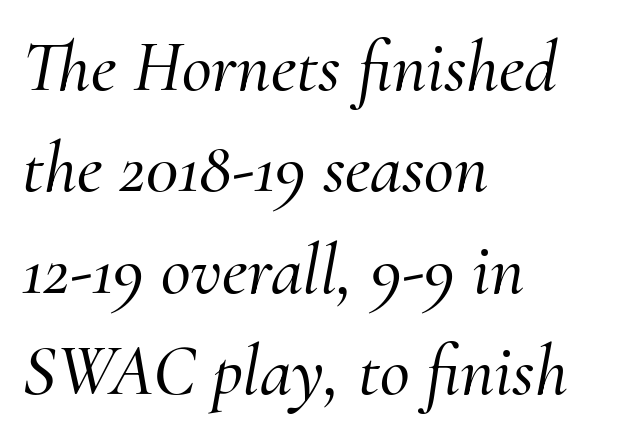
The image shows 73 px serif type, italic (leaning right); set left-aligned, normal line spacing (1.39x), normal letter spacing, not underlined; medium stroke contrast and a small x-height.
